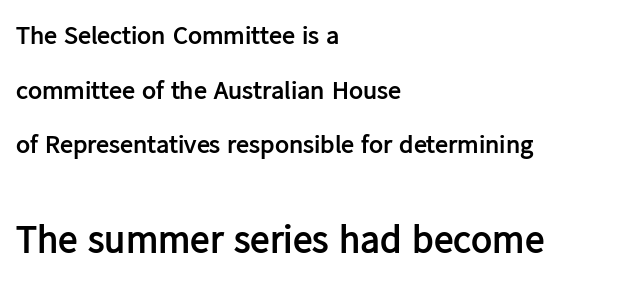
The image shows 39 px semibold sans-serif type, upright; set left-aligned, loose line spacing (2.1x), normal letter spacing, not underlined; the second (bottom) block is 1.5x larger; low stroke contrast and a medium x-height.
